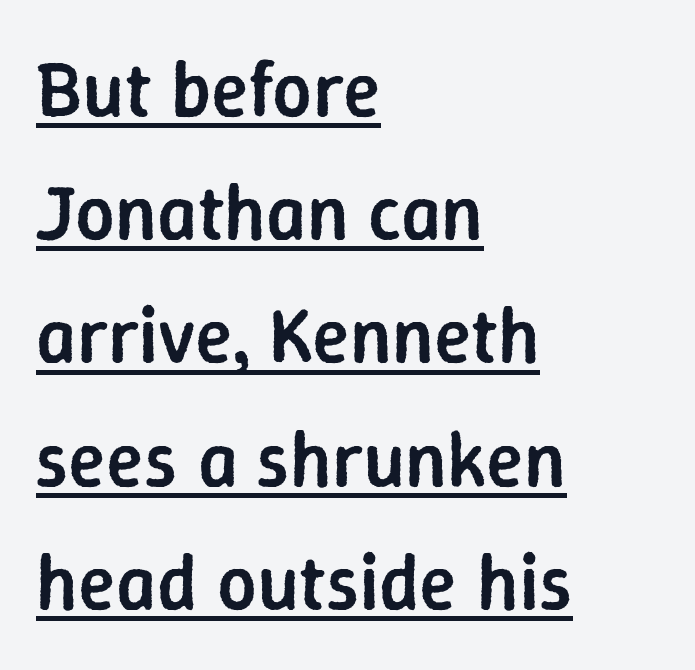
The passage shown is typed in a proportional face where columns would drift. It's the straight-up-and-down kind of type. Honestly, the letter spacing is just normal — you wouldn't notice it. Is the block centered? No — it sits flush against the left margin.
